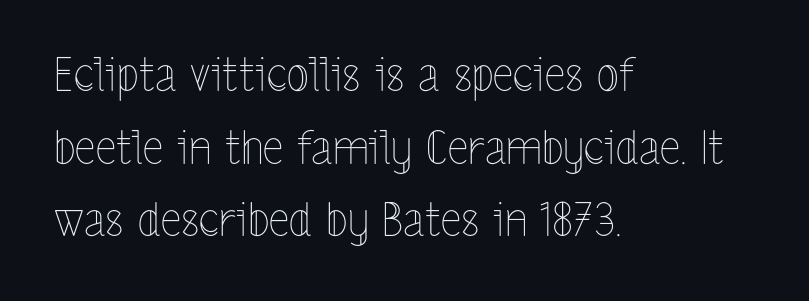
{"italic": "no", "bold": "no", "weight": "thin", "width": "condensed", "x_height": "medium", "monospaced": "no", "underline": "no", "align": "left", "line_spacing": "normal", "line_spacing_ratio": 1.58, "letter_spacing": "normal", "letter_spacing_em": 0.0, "glyph_px": 46}
